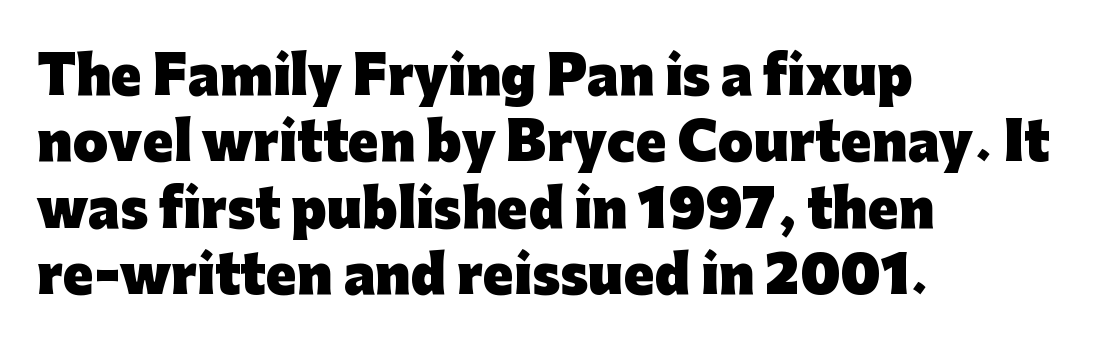
The image shows 51 px heavy sans-serif type, upright; set left-aligned, normal line spacing (1.3x), normal letter spacing, not underlined; low stroke contrast and a medium x-height.
